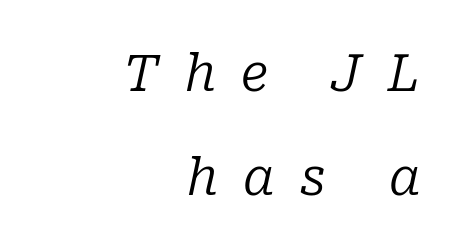
Q: Is the text bold? A: No.
Q: Is the text italic (slanted)? A: Yes, it leans right by about 10 degrees.
Q: Is the typeface a serif or a sans-serif typeface? A: Serif.
Q: Is the text underlined? A: No.
Q: How is the paragraph aligned? A: Right-aligned.
Q: Is the spacing between letters normal or unusually wide? A: Unusually wide.
Q: Is the spacing between lines tight, normal or loose? A: Loose.
Q: Width (condensed, normal, or wide)? A: Normal.
Q: Stroke contrast? A: Low.
Q: x-height? A: Medium.
Q: Monospaced? A: No.
